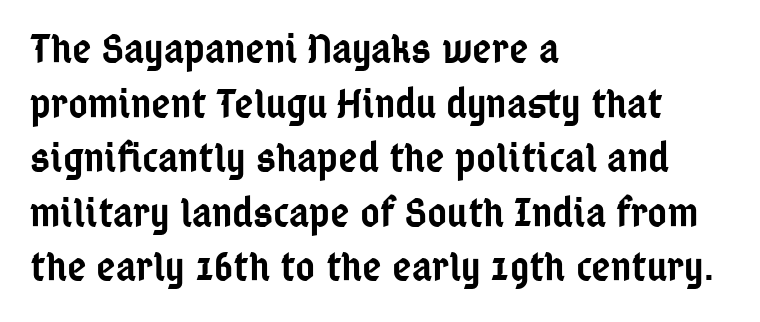
Bare-footed words on every line. Check where the strokes stop: nothing finishes them off — pure sans. Stems and bowls a touch heavier than normal — semibold. Horizontal alignment here is leftward, the default for most running prose. Style check: upright.
